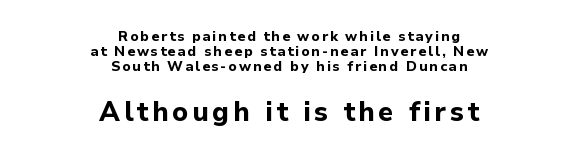
The image shows 27 px bold type, upright; set centered, tight line spacing (1.07x), not underlined; the second (bottom) block is 1.93x larger.
